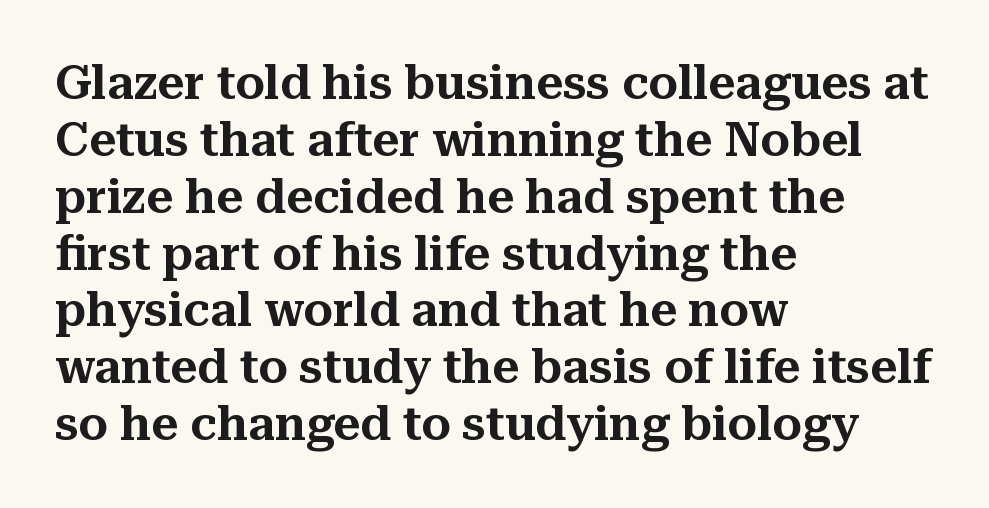
Q: Is the text italic (slanted)? A: No, it is upright.
Q: Is the typeface a serif or a sans-serif typeface? A: Serif.
Q: Is the text underlined? A: No.
Q: How is the paragraph aligned? A: Left-aligned.
Q: Is the spacing between letters normal or unusually wide? A: Normal.
Q: Width (condensed, normal, or wide)? A: Normal.
Q: Stroke contrast? A: Medium.
Q: x-height? A: Medium.
Q: Monospaced? A: No.
